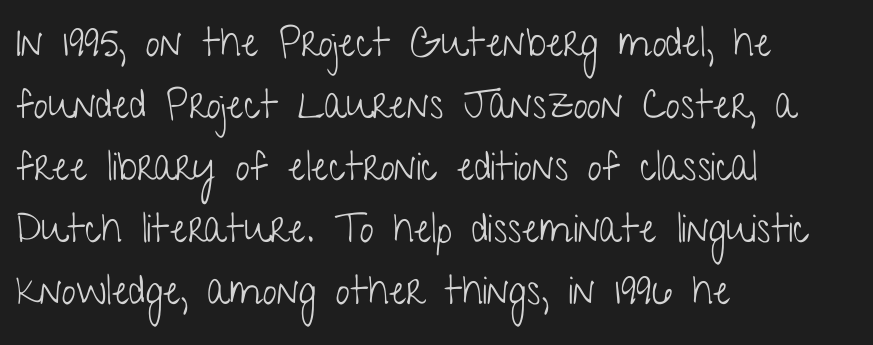
{"serif": "no", "italic": "no", "bold": "no", "weight": "light", "width": "condensed", "stroke_contrast": "low", "x_height": "medium", "monospaced": "no", "underline": "no", "align": "left", "line_spacing": "normal", "line_spacing_ratio": 1.55, "letter_spacing": "normal", "letter_spacing_em": 0.0, "glyph_px": 40}
